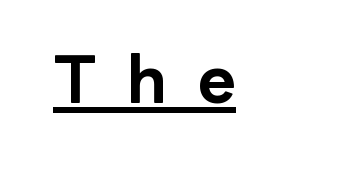
Q: Is the text bold? A: Yes.
Q: Is the text italic (slanted)? A: No, it is upright.
Q: Is the typeface a serif or a sans-serif typeface? A: Sans-serif.
Q: Is the text underlined? A: Yes.
Q: Is the spacing between letters normal or unusually wide? A: Unusually wide.
Q: Width (condensed, normal, or wide)? A: Normal.
Q: Stroke contrast? A: Low.
Q: x-height? A: Medium.
Q: Monospaced? A: No.
